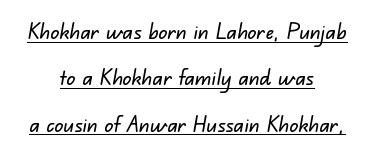
The image shows 22 px text type; set centered, loose line spacing (2.11x), normal letter spacing, underlined.
